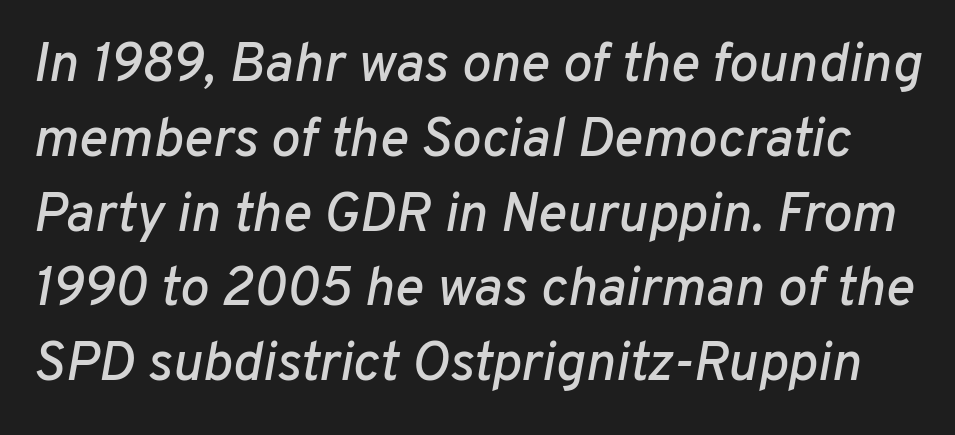
{"italic": "yes", "lean": "right", "slant_degrees": 10, "width": "normal", "stroke_contrast": "low", "x_height": "medium", "monospaced": "no", "underline": "no", "line_spacing": "normal", "line_spacing_ratio": 1.36, "letter_spacing": "normal", "letter_spacing_em": 0.0, "glyph_px": 55}
